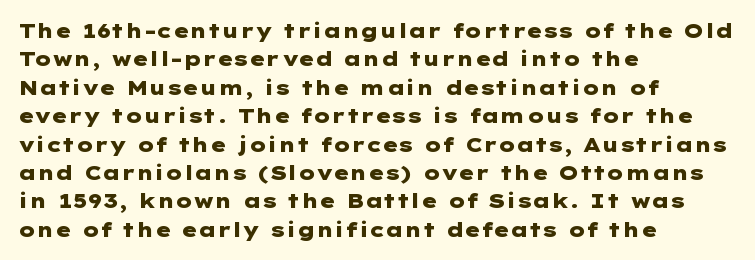
Has an underline been added? It has not. Here the glyphs are tracked normally, forming tight word shapes. Compared with typical paragraphs, the rows here are spaced about the same. The characters look thick and weighty, a clear bold.
